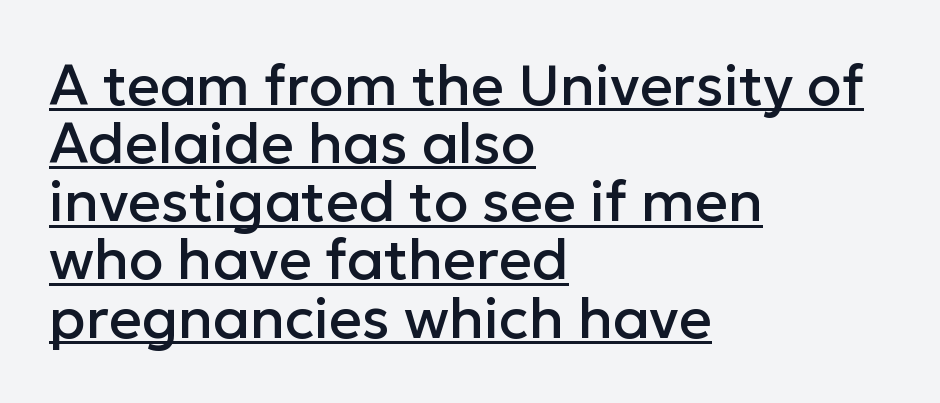
If you drew a line through each stem, it would be perfectly vertical. These lines are composed in type without serifs. Rows of type sit shoulder to shoulder in the vertical direction. This sample carries an underscore along the baseline area. Is this a fixed-width face? No — the glyphs have proportional, varying widths.
